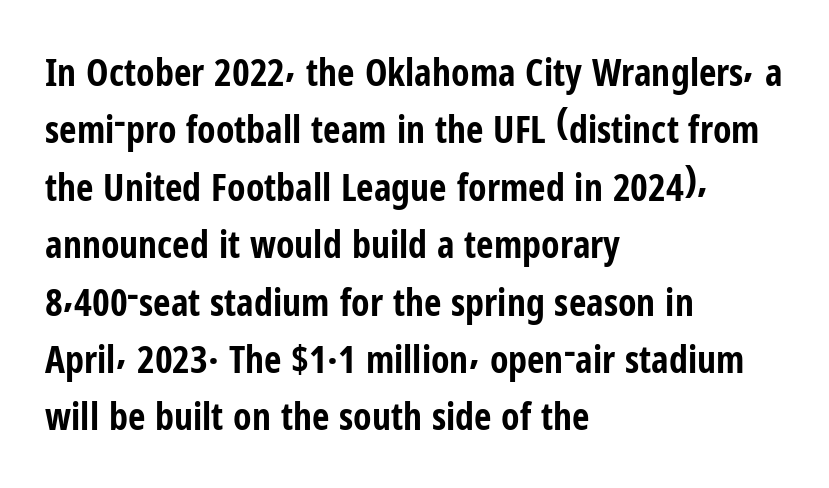
The image shows 38 px bold, condensed sans-serif type, upright; set left-aligned, normal line spacing (1.51x), normal letter spacing, not underlined; low stroke contrast and a medium x-height.
